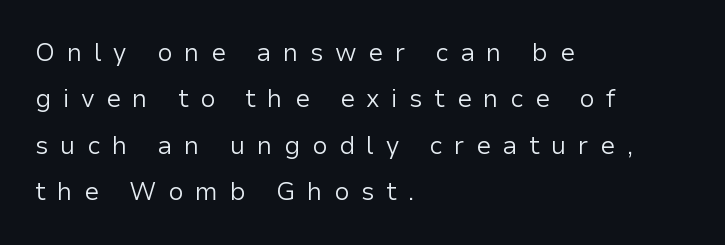
The image shows 25 px text type, upright; set left-aligned, line spacing 1.86x, unusually wide letter spacing (+0.46 em), not underlined.
